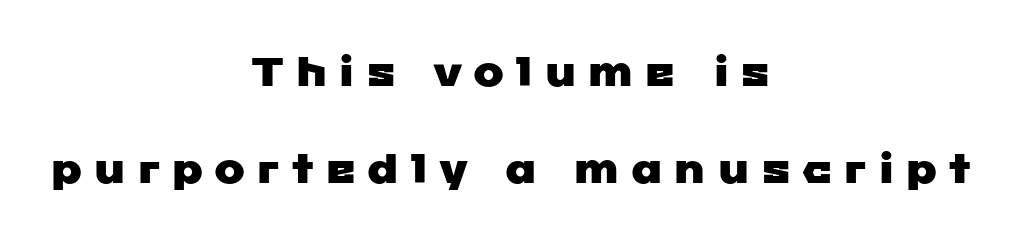
Q: Is the typeface a serif or a sans-serif typeface? A: Sans-serif.
Q: Is the text underlined? A: No.
Q: How is the paragraph aligned? A: Centered.
Q: Is the spacing between letters normal or unusually wide? A: Unusually wide.
Q: Is the spacing between lines tight, normal or loose? A: Loose.
Q: Width (condensed, normal, or wide)? A: Wide.
Q: Stroke contrast? A: Low.
Q: x-height? A: Medium.
Q: Monospaced? A: No.
